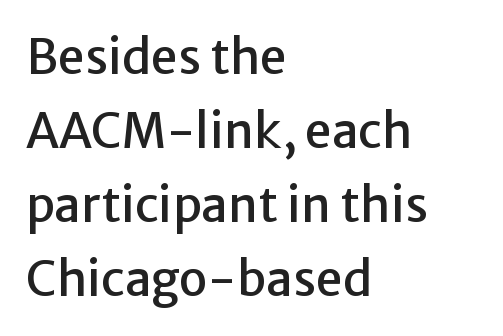
Q: Is the text italic (slanted)? A: No, it is upright.
Q: Is the typeface a serif or a sans-serif typeface? A: Sans-serif.
Q: Is the text underlined? A: No.
Q: How is the paragraph aligned? A: Left-aligned.
Q: Is the spacing between letters normal or unusually wide? A: Normal.
Q: Is the spacing between lines tight, normal or loose? A: Normal.
Q: Width (condensed, normal, or wide)? A: Normal.
Q: Stroke contrast? A: Low.
Q: x-height? A: Medium.
Q: Monospaced? A: No.
